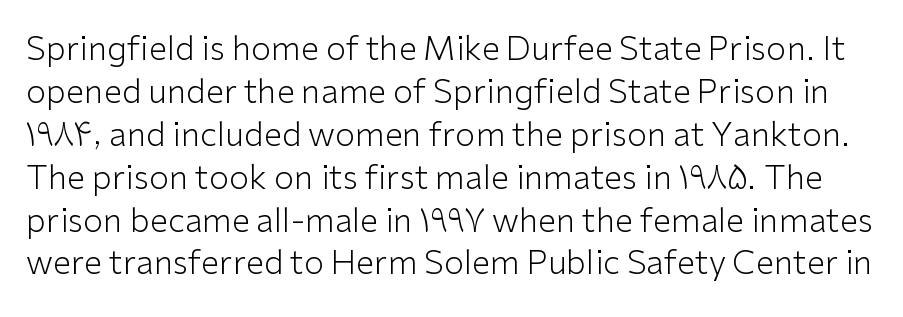
{"serif": "no", "italic": "no", "bold": "no", "weight": "light", "width": "normal", "stroke_contrast": "low", "x_height": "medium", "monospaced": "no", "underline": "no", "line_spacing": "normal", "line_spacing_ratio": 1.3, "letter_spacing": "normal", "letter_spacing_em": 0.0, "glyph_px": 33}
